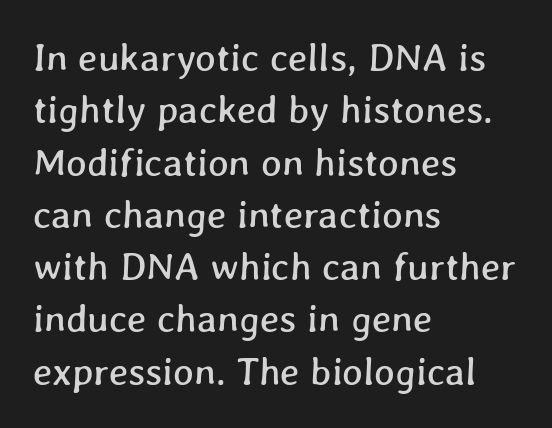
Q: Is the text underlined? A: No.
Q: How is the paragraph aligned? A: Left-aligned.
Q: Is the spacing between letters normal or unusually wide? A: Normal.
Q: Is the spacing between lines tight, normal or loose? A: Normal.
Q: Width (condensed, normal, or wide)? A: Normal.
Q: Stroke contrast? A: Low.
Q: x-height? A: Medium.
Q: Monospaced? A: No.
